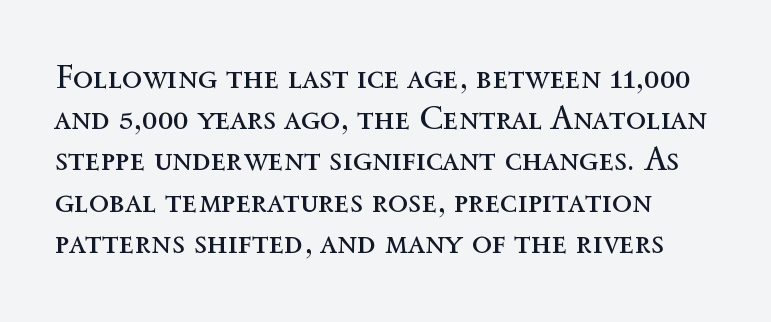
{"italic": "no", "bold": "no", "weight": "regular", "width": "normal", "x_height": "medium", "monospaced": "no", "underline": "no", "line_spacing": "normal", "line_spacing_ratio": 1.25, "letter_spacing": "normal", "letter_spacing_em": 0.0, "glyph_px": 33}
